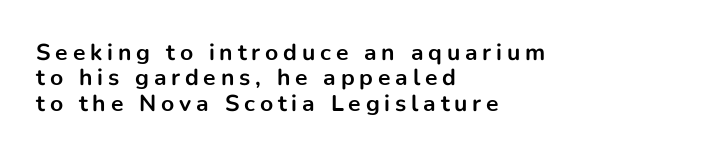
{"italic": "no", "bold": "yes", "underline": "no", "align": "left", "line_spacing": "tight", "line_spacing_ratio": 1.1, "letter_spacing": "wide", "letter_spacing_em": 0.21, "glyph_px": 23}
